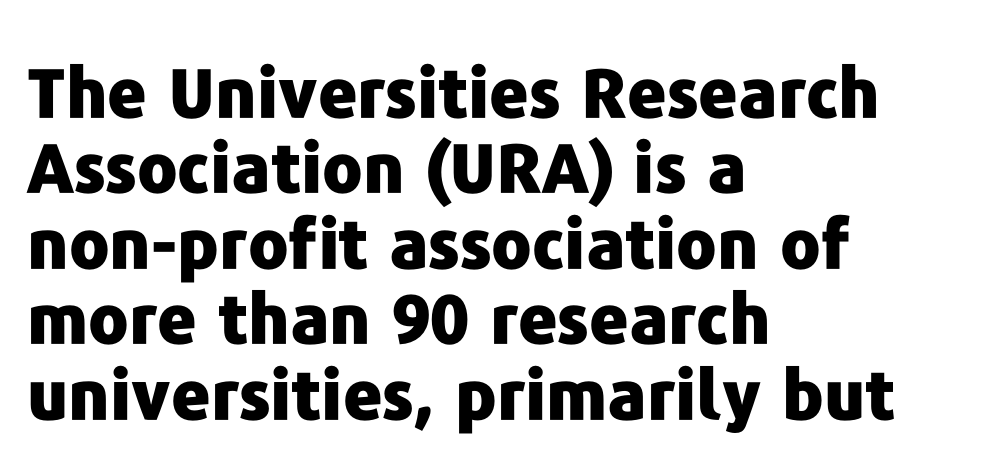
The image shows 68 px heavy sans-serif type, upright; set left-aligned, tight line spacing (1.11x), normal letter spacing, not underlined; low stroke contrast and a medium x-height.
